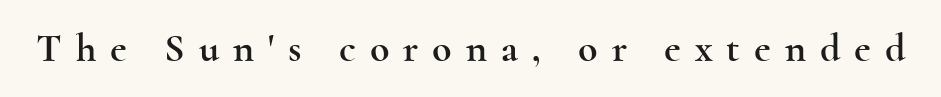
The image shows 40 px wide serif type, upright; set unusually wide letter spacing (+0.35 em), not underlined; a small x-height.
